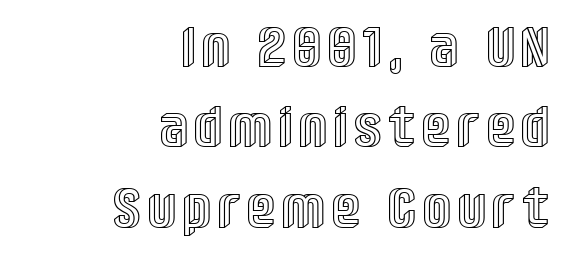
The image shows 57 px condensed type, upright; set right-aligned, normal line spacing (1.41x), not underlined; a large x-height.
